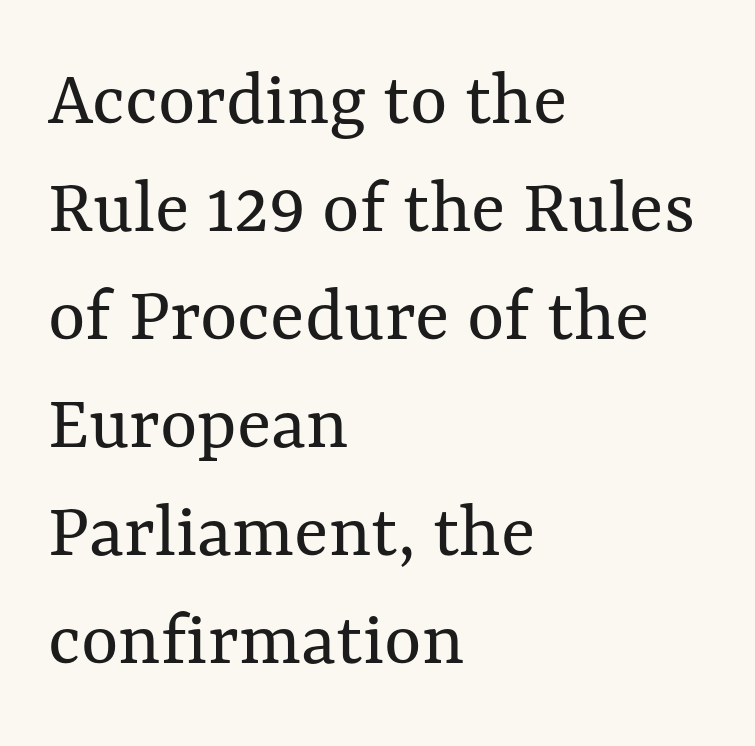
Q: Is the text bold? A: No.
Q: Is the text italic (slanted)? A: No, it is upright.
Q: Is the text underlined? A: No.
Q: How is the paragraph aligned? A: Left-aligned.
Q: Is the spacing between letters normal or unusually wide? A: Normal.
Q: Is the spacing between lines tight, normal or loose? A: Normal.
Q: Width (condensed, normal, or wide)? A: Normal.
Q: Stroke contrast? A: Medium.
Q: x-height? A: Medium.
Q: Monospaced? A: No.
